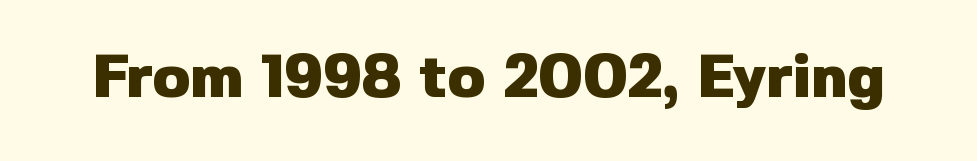
Words float on clear page, feet unadorned. Notice how the stems are strictly vertical — no italics here. A typesetter would call this proportional, since set widths differ per character. Short note: letters normally spaced.
